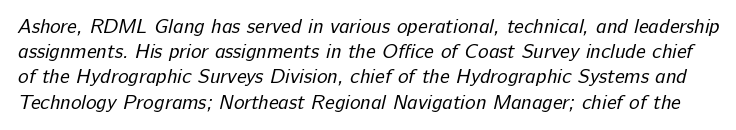
{"bold": "no", "underline": "no", "line_spacing": "normal", "line_spacing_ratio": 1.26, "letter_spacing": "normal", "letter_spacing_em": 0.0, "glyph_px": 20}
